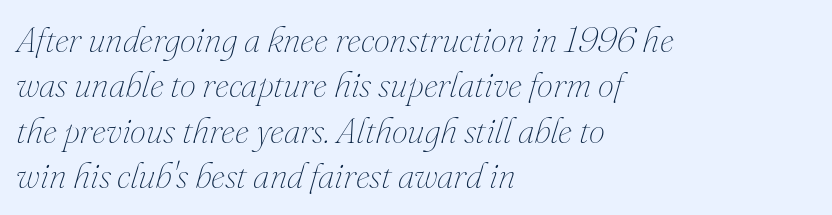
{"italic": "yes", "lean": "right", "slant_degrees": 16, "bold": "no", "weight": "thin", "width": "normal", "stroke_contrast": "medium", "x_height": "small", "monospaced": "no", "underline": "no", "align": "left", "line_spacing": "normal", "line_spacing_ratio": 1.26, "letter_spacing": "normal", "letter_spacing_em": 0.0, "glyph_px": 36}
